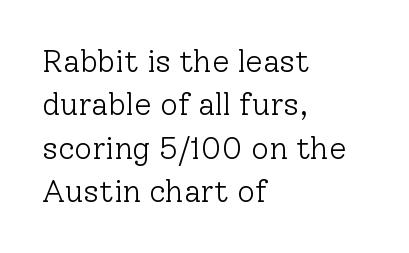
Q: Is the text bold? A: No.
Q: Is the text italic (slanted)? A: No, it is upright.
Q: Is the typeface a serif or a sans-serif typeface? A: Serif.
Q: Is the text underlined? A: No.
Q: How is the paragraph aligned? A: Left-aligned.
Q: Is the spacing between letters normal or unusually wide? A: Normal.
Q: Is the spacing between lines tight, normal or loose? A: Normal.
Q: Width (condensed, normal, or wide)? A: Normal.
Q: Stroke contrast? A: Low.
Q: x-height? A: Medium.
Q: Monospaced? A: No.
